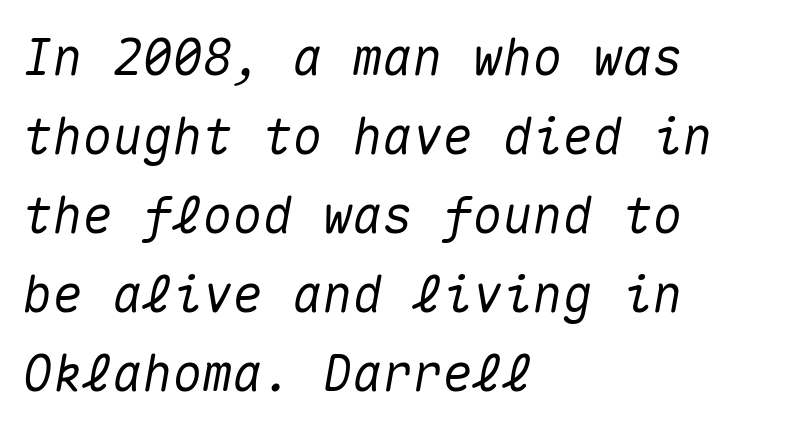
Q: Is the text italic (slanted)? A: Yes, it leans right by about 10 degrees.
Q: Is the text underlined? A: No.
Q: How is the paragraph aligned? A: Left-aligned.
Q: Is the spacing between letters normal or unusually wide? A: Normal.
Q: Is the spacing between lines tight, normal or loose? A: Normal.
Q: Width (condensed, normal, or wide)? A: Normal.
Q: Stroke contrast? A: Medium.
Q: x-height? A: Medium.
Q: Monospaced? A: Yes.
